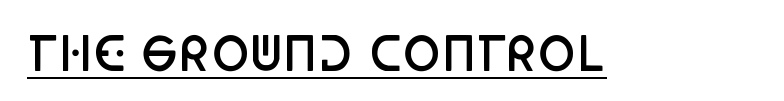
Q: Is the text bold? A: Semi-bold.
Q: Is the text italic (slanted)? A: No, it is upright.
Q: Is the typeface a serif or a sans-serif typeface? A: Sans-serif.
Q: Is the text underlined? A: Yes.
Q: Is the spacing between letters normal or unusually wide? A: Normal.
Q: Width (condensed, normal, or wide)? A: Condensed.
Q: Stroke contrast? A: Low.
Q: x-height? A: Large.
Q: Monospaced? A: No.
